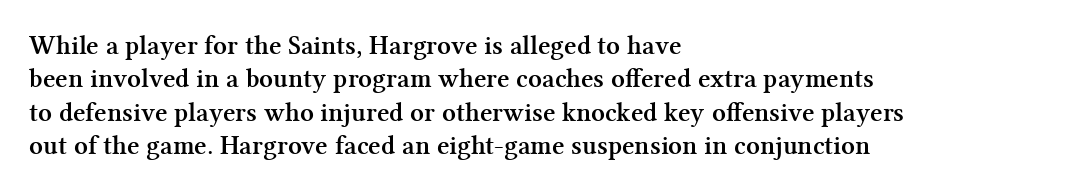
The image shows 27 px bold type, upright; set left-aligned, line spacing 1.24x, normal letter spacing, not underlined.
